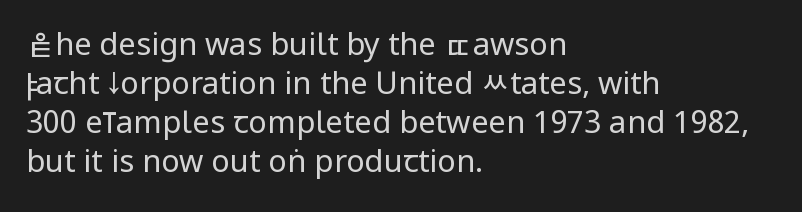
The image shows 31 px regular-weight, condensed sans-serif type, upright; set left-aligned, normal line spacing (1.26x), normal letter spacing, not underlined; low stroke contrast and a large x-height.
